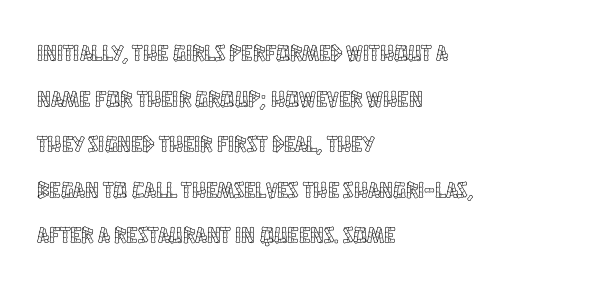
The image shows 23 px text type, upright; set left-aligned, loose line spacing (1.98x), normal letter spacing, not underlined.
